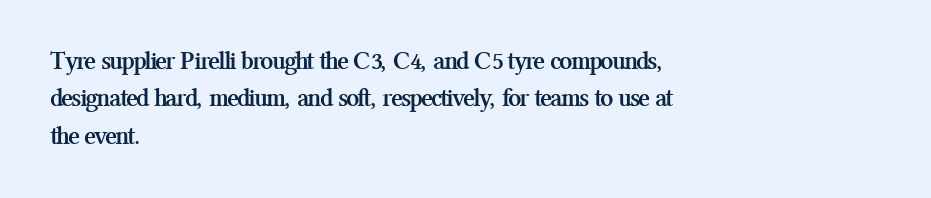
Q: Is the text bold? A: Yes.
Q: Is the text italic (slanted)? A: No, it is upright.
Q: Is the text underlined? A: No.
Q: How is the paragraph aligned? A: Left-aligned.
Q: Is the spacing between letters normal or unusually wide? A: Normal.
Q: Is the spacing between lines tight, normal or loose? A: Normal.
